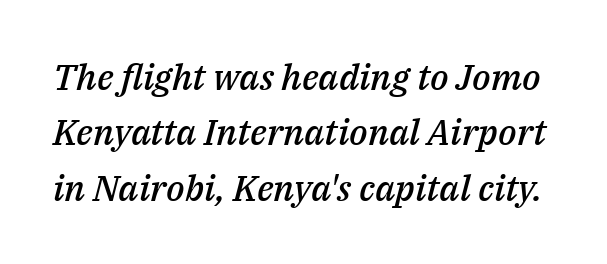
Q: Is the text bold? A: Semi-bold.
Q: Is the text italic (slanted)? A: Yes, it leans right by about 14 degrees.
Q: Is the text underlined? A: No.
Q: Is the spacing between letters normal or unusually wide? A: Normal.
Q: Is the spacing between lines tight, normal or loose? A: Normal.
Q: Width (condensed, normal, or wide)? A: Normal.
Q: Stroke contrast? A: Medium.
Q: x-height? A: Medium.
Q: Monospaced? A: No.
